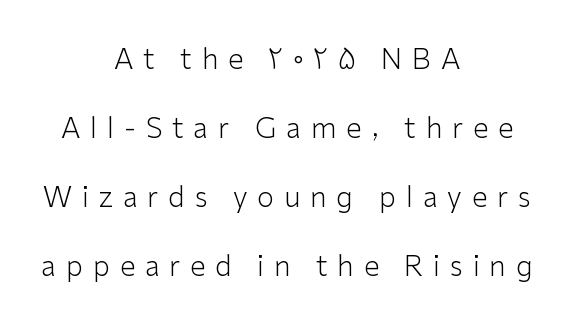
Q: Is the text bold? A: No.
Q: Is the text italic (slanted)? A: No, it is upright.
Q: Is the typeface a serif or a sans-serif typeface? A: Sans-serif.
Q: Is the text underlined? A: No.
Q: How is the paragraph aligned? A: Centered.
Q: Is the spacing between letters normal or unusually wide? A: Unusually wide.
Q: Is the spacing between lines tight, normal or loose? A: Loose.
Q: Width (condensed, normal, or wide)? A: Normal.
Q: Stroke contrast? A: Low.
Q: x-height? A: Medium.
Q: Monospaced? A: No.
